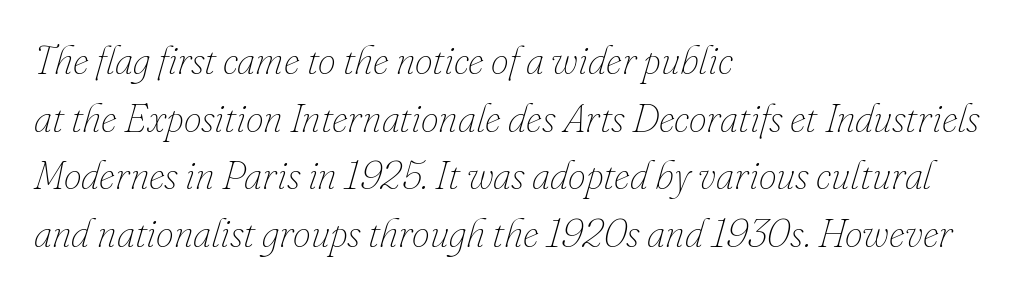
The image shows 40 px thin type, italic (leaning right); set left-aligned, normal line spacing (1.44x), normal letter spacing, not underlined; low stroke contrast and a small x-height.
